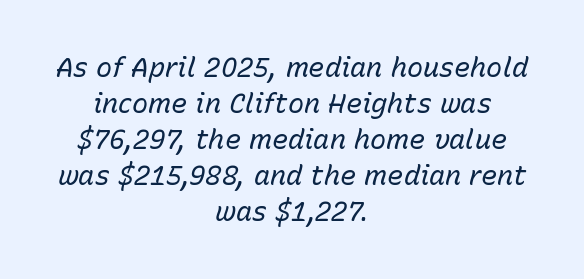
Interline gaps are of average width in this sample. Designer's note — italics engaged. Is the type heavy? It reads as light-to-regular instead. The space beneath each line is pristine and unruled.
